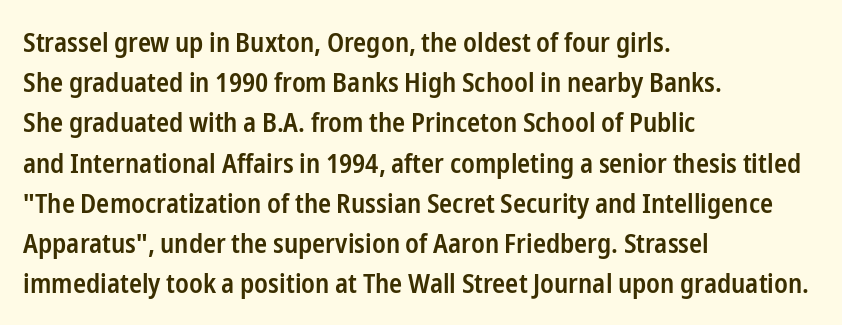
The image shows 27 px text type, upright; set left-aligned, normal line spacing (1.49x), normal letter spacing, not underlined.
